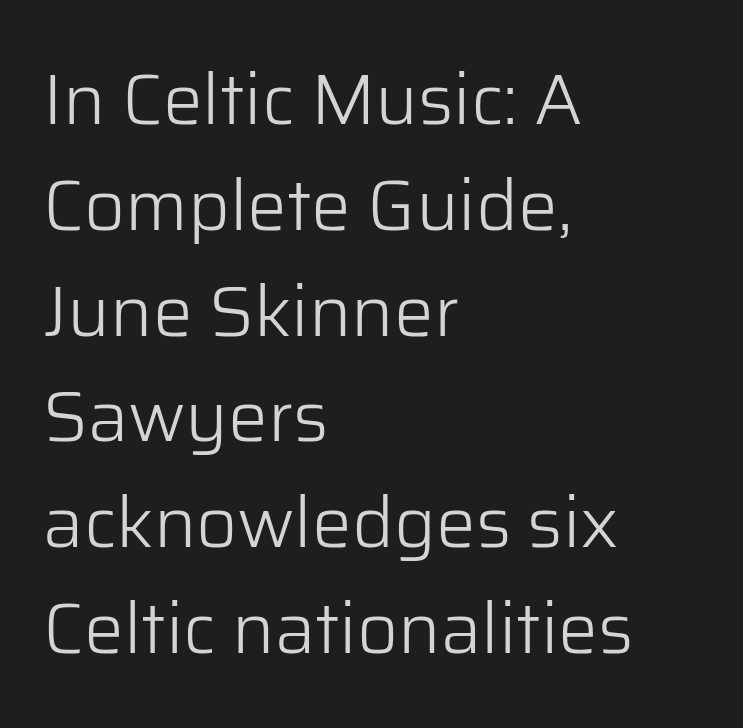
The image shows 71 px light sans-serif type, upright; set left-aligned, normal line spacing (1.49x), normal letter spacing, not underlined; low stroke contrast and a medium x-height.
